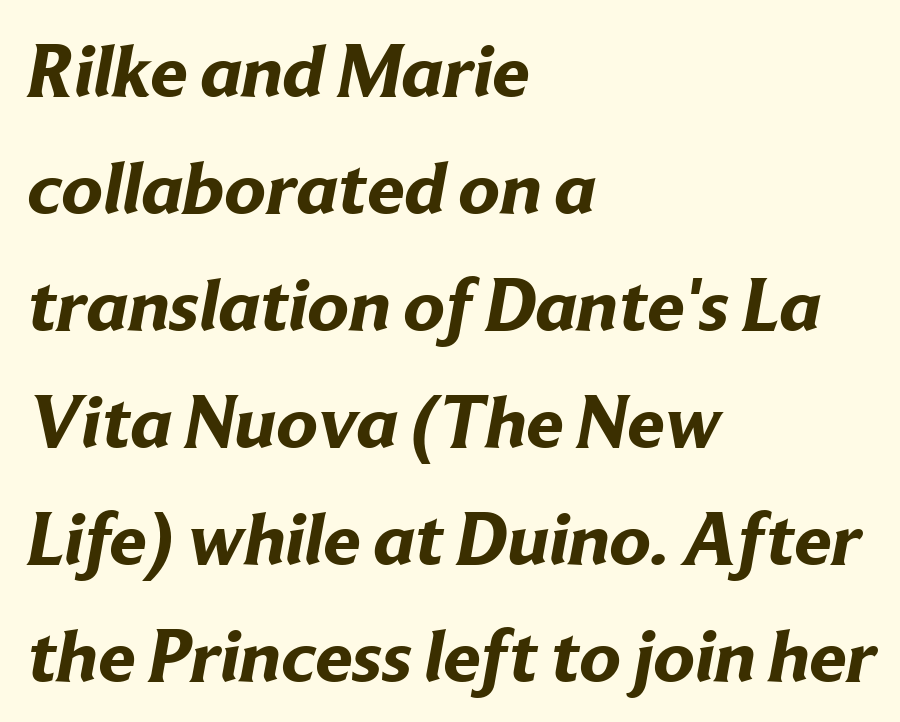
The image shows 75 px bold sans-serif type; set left-aligned, normal line spacing (1.56x), normal letter spacing, not underlined; low stroke contrast and a medium x-height.
